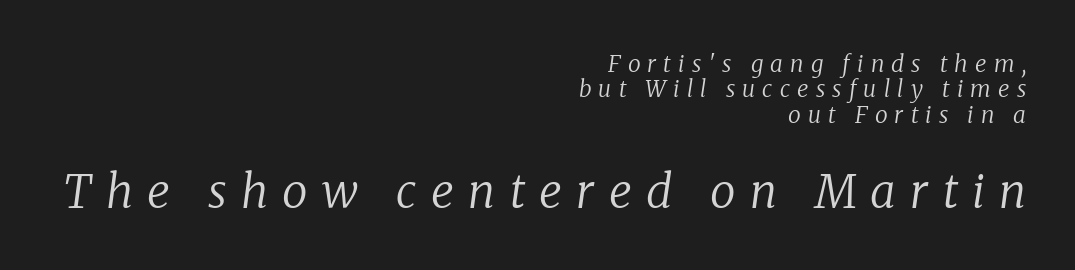
Q: Is the text bold? A: No.
Q: Is the text italic (slanted)? A: Yes, it leans right by about 8 degrees.
Q: Is the typeface a serif or a sans-serif typeface? A: Serif.
Q: Is the text underlined? A: No.
Q: How is the paragraph aligned? A: Right-aligned.
Q: Is the spacing between letters normal or unusually wide? A: Unusually wide.
Q: Is the spacing between lines tight, normal or loose? A: Tight.
Q: Which block of text is set in a larger size, the first (top) or the second (bottom)? A: The second (bottom) one.
Q: Width (condensed, normal, or wide)? A: Normal.
Q: Stroke contrast? A: Low.
Q: x-height? A: Medium.
Q: Monospaced? A: No.
